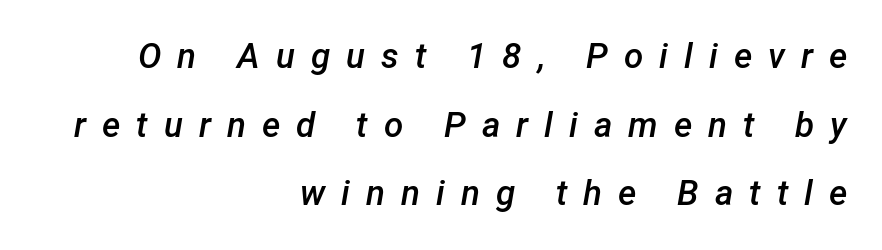
The image shows 35 px semibold type, italic (leaning right); set right-aligned, loose line spacing (1.96x), unusually wide letter spacing (+0.46 em), not underlined; low stroke contrast and a medium x-height.
